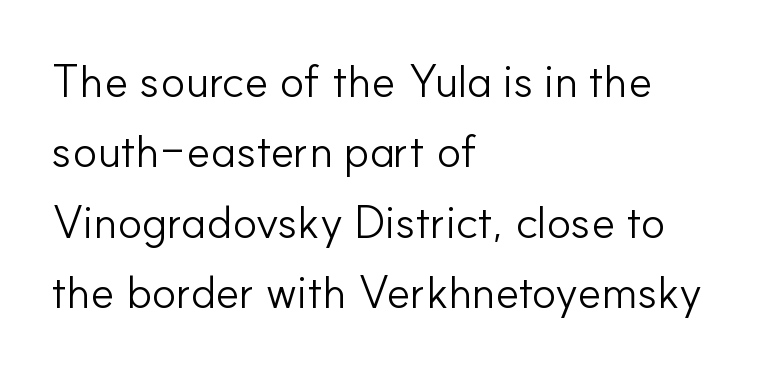
The image shows 46 px light sans-serif type, upright; set left-aligned, normal line spacing (1.53x), normal letter spacing, not underlined; low stroke contrast and a small x-height.
